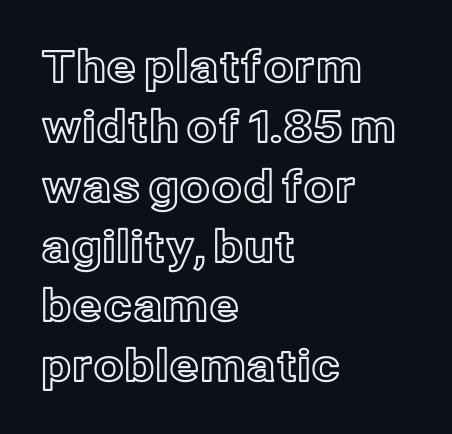
Q: Is the text italic (slanted)? A: No, it is upright.
Q: Is the text underlined? A: No.
Q: How is the paragraph aligned? A: Left-aligned.
Q: Is the spacing between letters normal or unusually wide? A: Normal.
Q: Is the spacing between lines tight, normal or loose? A: Normal.
Q: Width (condensed, normal, or wide)? A: Normal.
Q: x-height? A: Medium.
Q: Monospaced? A: No.
